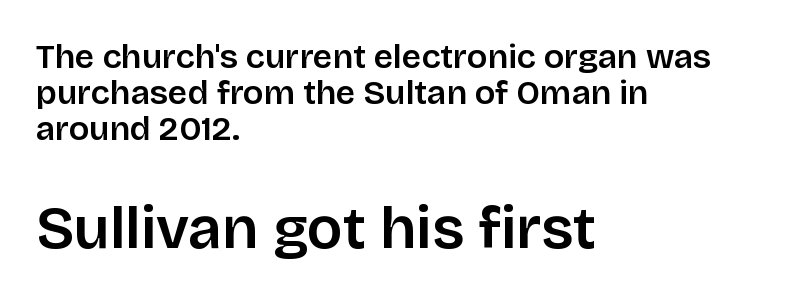
The image shows 60 px semibold sans-serif type, upright; set left-aligned, tight line spacing (1.06x), normal letter spacing, not underlined; the second (bottom) block is 1.76x larger; low stroke contrast and a large x-height.
